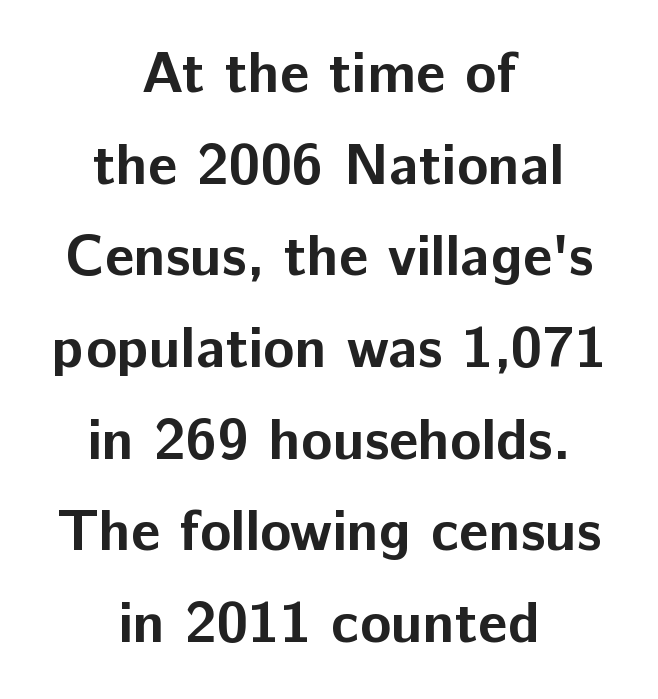
The image shows 58 px bold sans-serif type, upright; set centered, normal line spacing (1.58x), normal letter spacing, not underlined; low stroke contrast and a medium x-height.
